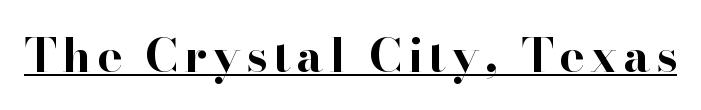
{"serif": "yes", "italic": "no", "bold": "yes", "weight": "bold", "width": "normal", "stroke_contrast": "high", "x_height": "small", "monospaced": "no", "underline": "yes", "glyph_px": 47}
